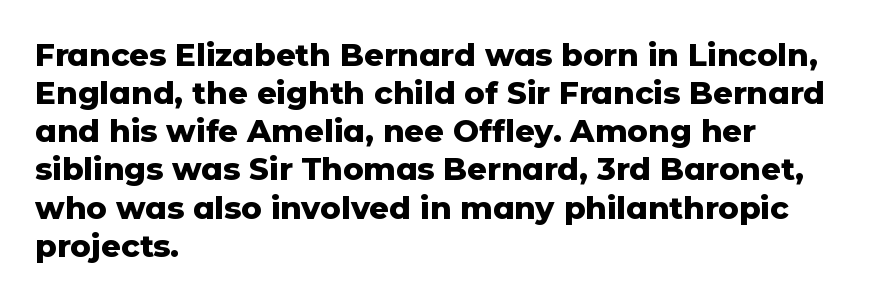
Check the space under the baseline: it is left empty. Casual observation: everything's shoved over to the left. A sans-serif font was chosen for this passage. A typesetter would call this proportional, since set widths differ per character. The face used here has the dense, thick strokes of a bold.
